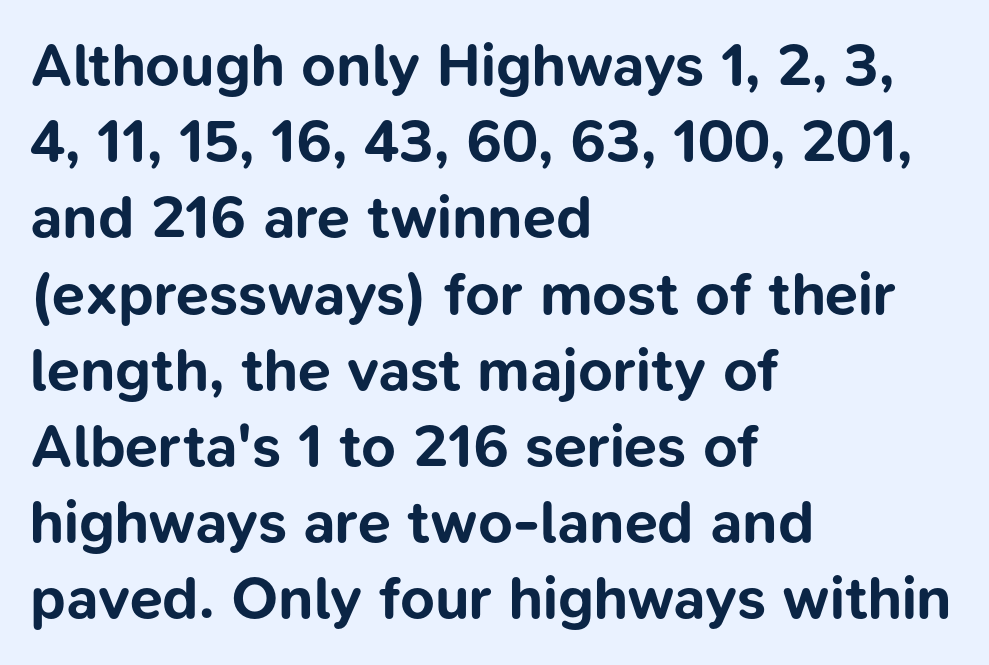
{"serif": "no", "italic": "no", "bold": "yes", "weight": "bold", "width": "normal", "stroke_contrast": "low", "x_height": "medium", "monospaced": "no", "underline": "no", "align": "left", "line_spacing": "normal", "line_spacing_ratio": 1.27, "letter_spacing": "normal", "letter_spacing_em": 0.0, "glyph_px": 60}
